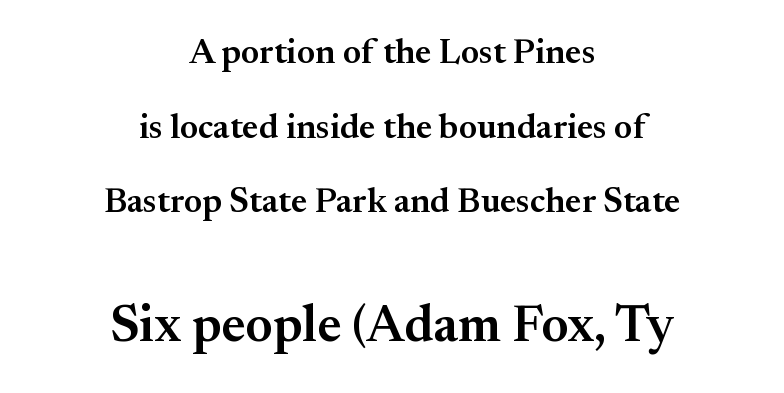
Is the lower block the larger one? Yes — the lower block carries the bigger type. There is no visible air inserted between adjacent glyphs. Anything drawn beneath the words? Only blank space. Varying glyph widths throughout — classic text-font behaviour. The sample has been set in demibold, a notch under bold. Vertical spacing — loose.
